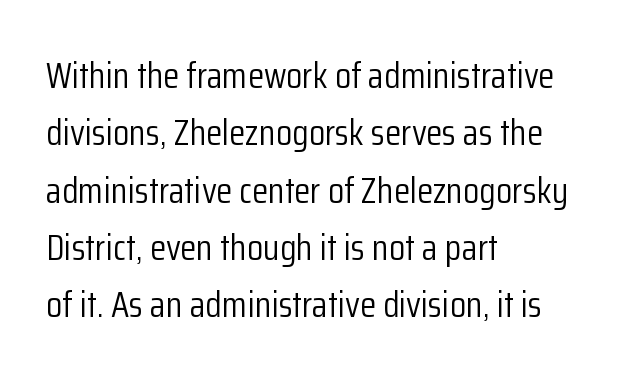
Q: Is the text bold? A: No.
Q: Is the text italic (slanted)? A: No, it is upright.
Q: Is the typeface a serif or a sans-serif typeface? A: Sans-serif.
Q: Is the text underlined? A: No.
Q: How is the paragraph aligned? A: Left-aligned.
Q: Is the spacing between letters normal or unusually wide? A: Normal.
Q: Is the spacing between lines tight, normal or loose? A: Normal.
Q: Width (condensed, normal, or wide)? A: Condensed.
Q: Stroke contrast? A: Low.
Q: x-height? A: Medium.
Q: Monospaced? A: No.
